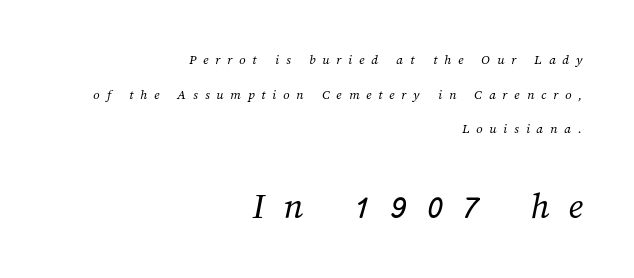
This sample has the flowing, uneven cadence of proportional lettering. These lines stack with their right ends in a neat column. A bare baseline throughout the passage. Larger block? The one below; the one above is distinctly smaller. Vertically, the passage feels expansive, rows floating well apart. Unbolded letterforms with no extra heft.
